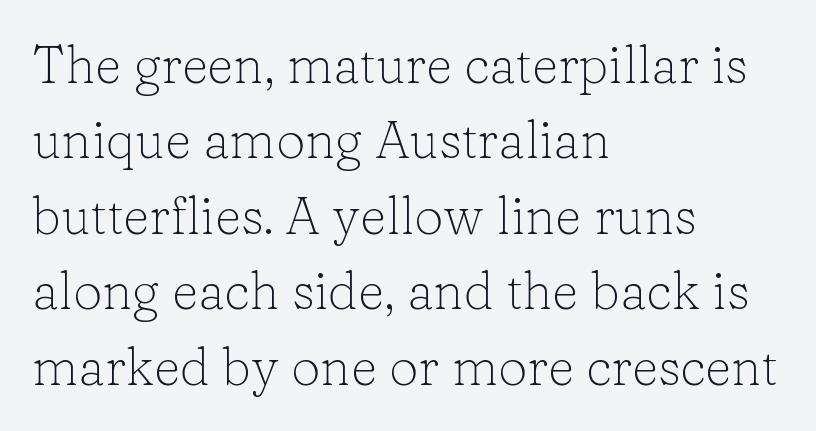
Q: Is the text bold? A: No.
Q: Is the text italic (slanted)? A: No, it is upright.
Q: Is the typeface a serif or a sans-serif typeface? A: Serif.
Q: Is the text underlined? A: No.
Q: How is the paragraph aligned? A: Left-aligned.
Q: Is the spacing between letters normal or unusually wide? A: Normal.
Q: Is the spacing between lines tight, normal or loose? A: Normal.
Q: Width (condensed, normal, or wide)? A: Normal.
Q: Stroke contrast? A: Low.
Q: x-height? A: Medium.
Q: Monospaced? A: No.
